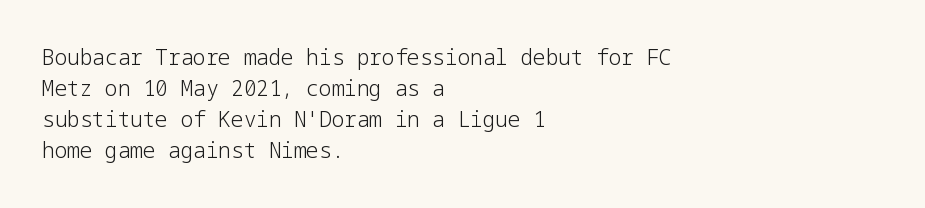
Q: Is the text bold? A: No.
Q: Is the text italic (slanted)? A: No, it is upright.
Q: Is the text underlined? A: No.
Q: How is the paragraph aligned? A: Left-aligned.
Q: Is the spacing between letters normal or unusually wide? A: Normal.
Q: Is the spacing between lines tight, normal or loose? A: Normal.
